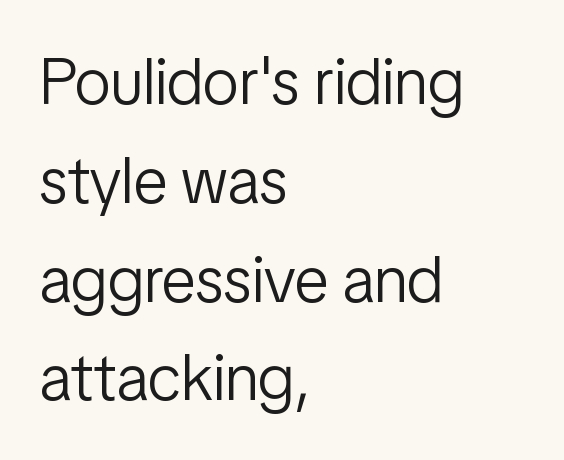
Q: Is the text bold? A: No.
Q: Is the text italic (slanted)? A: No, it is upright.
Q: Is the typeface a serif or a sans-serif typeface? A: Sans-serif.
Q: Is the text underlined? A: No.
Q: How is the paragraph aligned? A: Left-aligned.
Q: Is the spacing between letters normal or unusually wide? A: Normal.
Q: Is the spacing between lines tight, normal or loose? A: Normal.
Q: Width (condensed, normal, or wide)? A: Condensed.
Q: Stroke contrast? A: Low.
Q: x-height? A: Medium.
Q: Monospaced? A: No.
